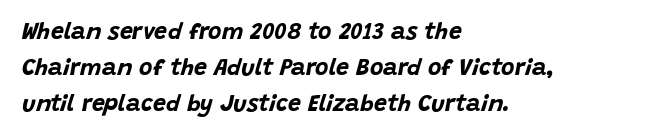
The image shows 23 px bold type, italic (leaning right); set left-aligned, normal line spacing (1.56x), normal letter spacing, not underlined.
